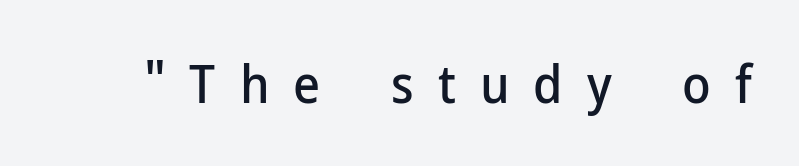
The image shows 52 px sans-serif type, upright; set unusually wide letter spacing (+0.46 em), not underlined; low stroke contrast and a medium x-height.
